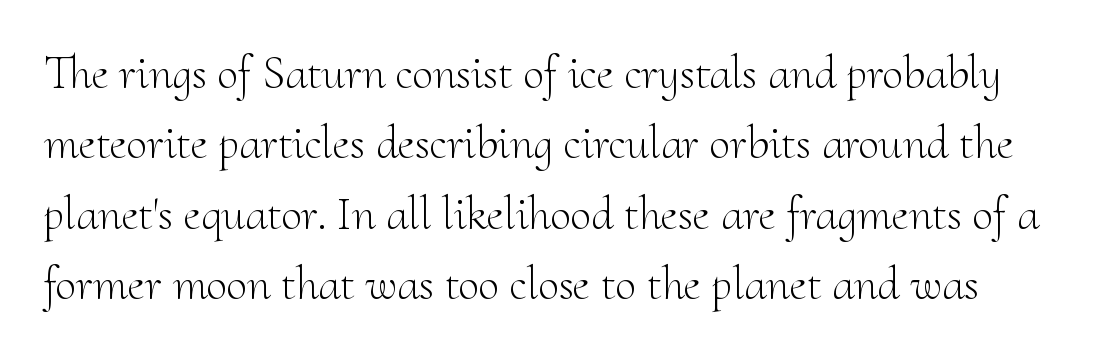
Compared with typical body copy, the letter spacing here is the same. Regarding serifs, this sample has them. Posture: vertical. These lines sit exactly where default settings would place them.
